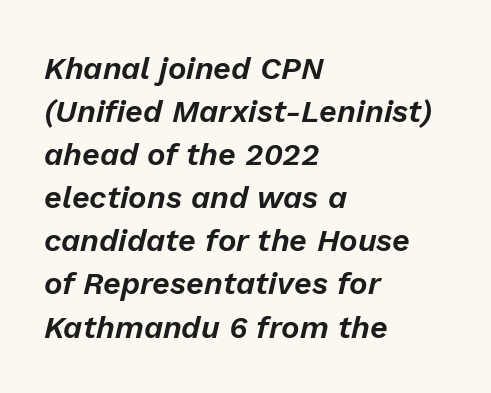
{"italic": "yes", "lean": "right", "slant_degrees": 13, "width": "normal", "stroke_contrast": "low", "x_height": "medium", "monospaced": "no", "underline": "no", "align": "left", "line_spacing": "normal", "line_spacing_ratio": 1.39, "letter_spacing": "normal", "letter_spacing_em": 0.0, "glyph_px": 31}
